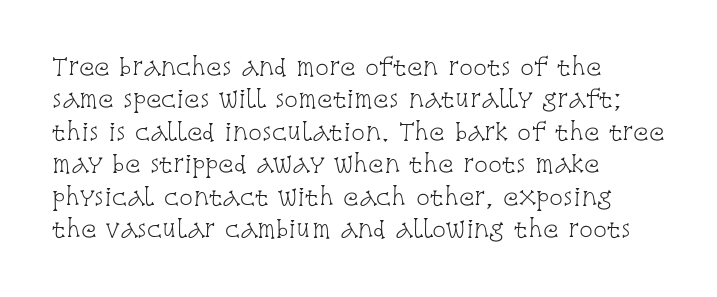
The image shows 23 px text type, upright; set left-aligned, normal line spacing (1.41x), normal letter spacing, not underlined.
